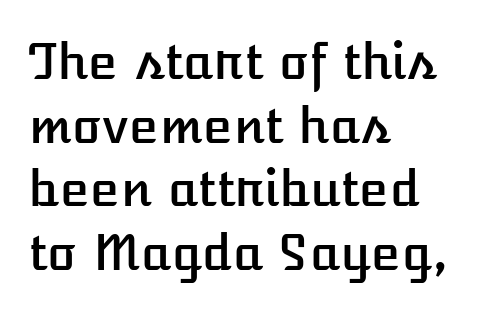
Q: Is the text italic (slanted)? A: No, it is upright.
Q: Is the text underlined? A: No.
Q: How is the paragraph aligned? A: Left-aligned.
Q: Is the spacing between letters normal or unusually wide? A: Normal.
Q: Is the spacing between lines tight, normal or loose? A: Normal.
Q: Width (condensed, normal, or wide)? A: Normal.
Q: Stroke contrast? A: Low.
Q: x-height? A: Medium.
Q: Monospaced? A: No.
